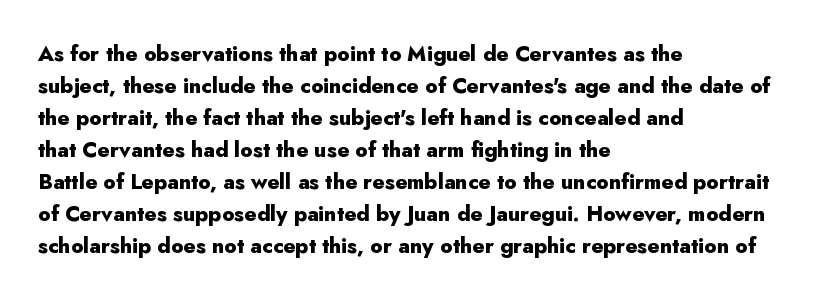
The type sits square on the baseline with zero lean. Summary of weight: heavy, a full bold. Interline gaps are of average width in this sample. The type is set solid horizontally, with unmodified tracking. Underline: absent.
